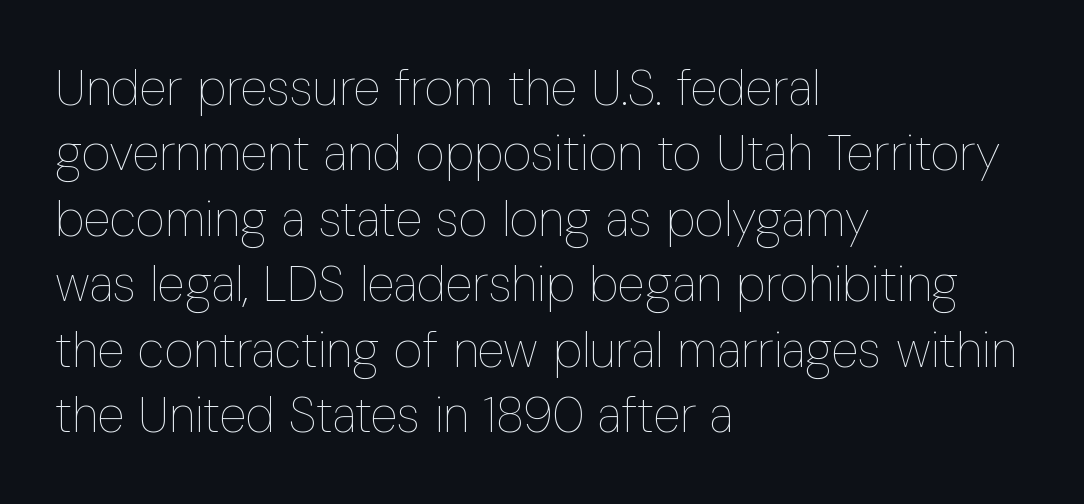
{"italic": "no", "bold": "no", "weight": "thin", "width": "condensed", "stroke_contrast": "low", "x_height": "medium", "monospaced": "no", "underline": "no", "align": "left", "line_spacing": "normal", "line_spacing_ratio": 1.31, "letter_spacing": "normal", "letter_spacing_em": 0.0, "glyph_px": 50}
